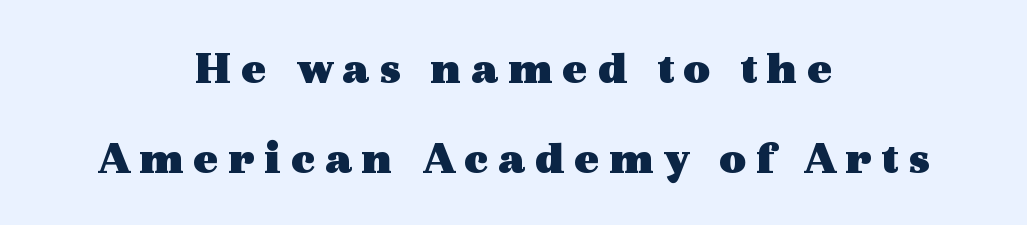
Q: Is the text bold? A: Yes.
Q: Is the text italic (slanted)? A: No, it is upright.
Q: Is the typeface a serif or a sans-serif typeface? A: Serif.
Q: Is the text underlined? A: No.
Q: How is the paragraph aligned? A: Centered.
Q: Width (condensed, normal, or wide)? A: Wide.
Q: x-height? A: Medium.
Q: Monospaced? A: No.
